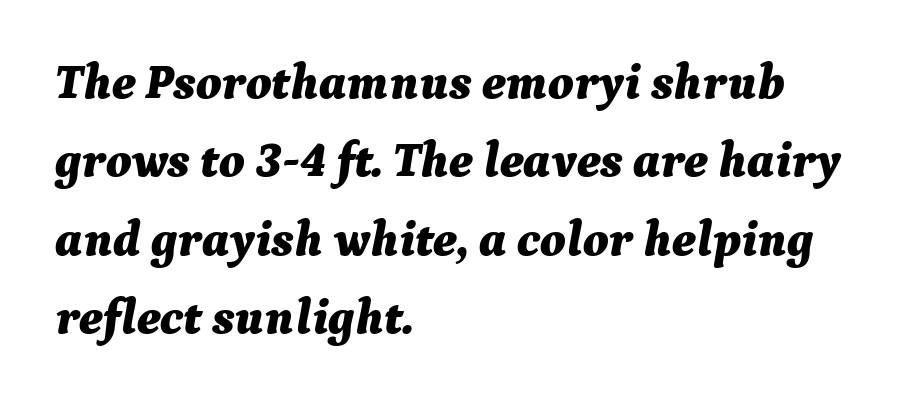
The image shows 49 px bold type, italic (leaning right); set left-aligned, normal line spacing (1.6x), normal letter spacing, not underlined; medium stroke contrast and a medium x-height.
